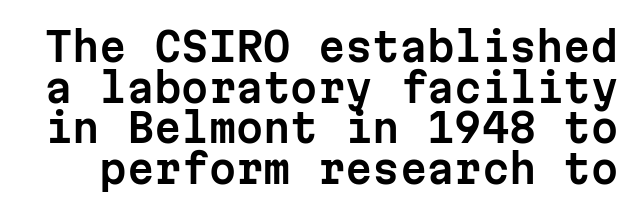
The image shows 39 px sans-serif type, upright, monospaced; set tight line spacing (1.04x), normal letter spacing, not underlined; low stroke contrast and a medium x-height.
